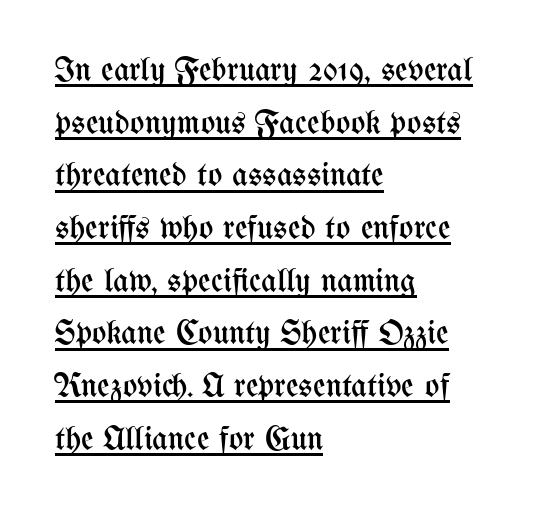
{"italic": "no", "bold": "no", "weight": "regular", "width": "condensed", "stroke_contrast": "medium", "x_height": "medium", "monospaced": "no", "underline": "yes", "align": "left", "line_spacing": "normal", "line_spacing_ratio": 1.55, "letter_spacing": "normal", "letter_spacing_em": 0.0, "glyph_px": 34}
